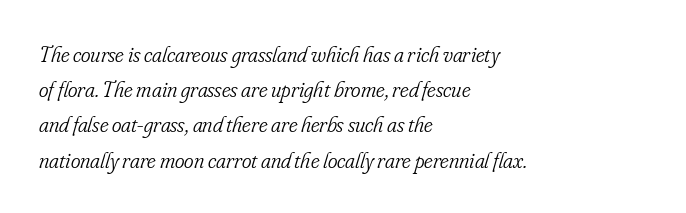
The image shows 23 px text type, italic (leaning right); set left-aligned, normal line spacing (1.53x), normal letter spacing, not underlined.
